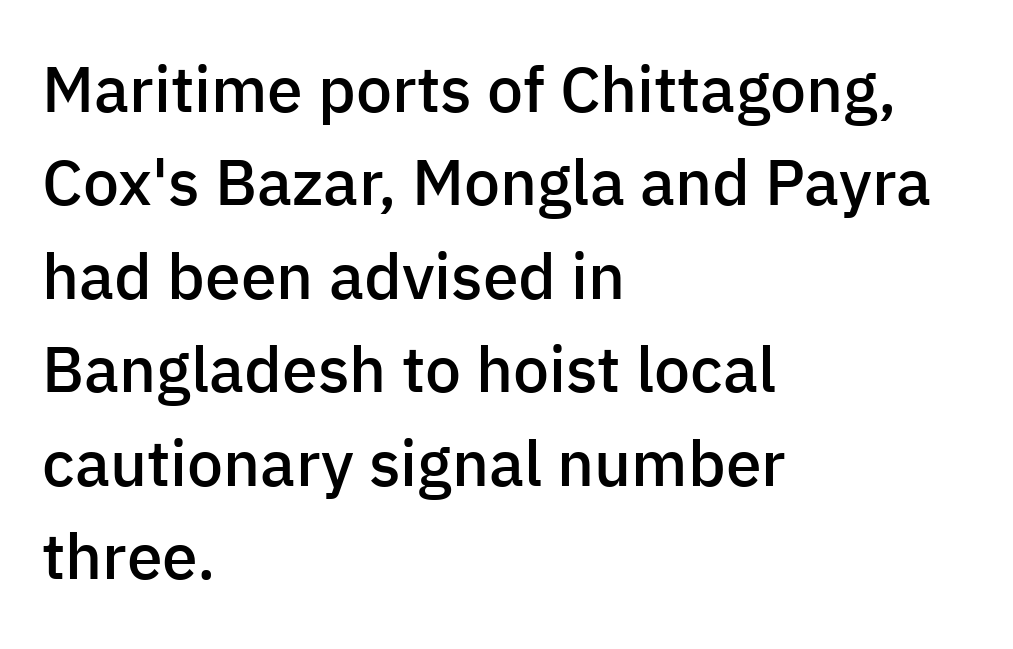
Q: Is the text bold? A: Semi-bold.
Q: Is the text italic (slanted)? A: No, it is upright.
Q: Is the typeface a serif or a sans-serif typeface? A: Sans-serif.
Q: Is the text underlined? A: No.
Q: How is the paragraph aligned? A: Left-aligned.
Q: Is the spacing between letters normal or unusually wide? A: Normal.
Q: Is the spacing between lines tight, normal or loose? A: Normal.
Q: Width (condensed, normal, or wide)? A: Normal.
Q: Stroke contrast? A: Low.
Q: x-height? A: Medium.
Q: Monospaced? A: No.
